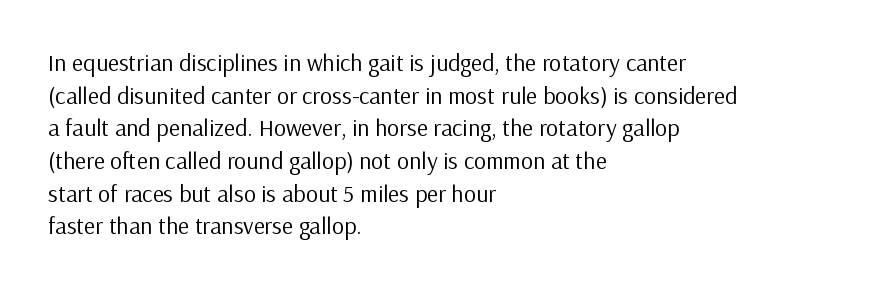
Q: Is the text bold? A: No.
Q: Is the text italic (slanted)? A: No, it is upright.
Q: Is the text underlined? A: No.
Q: How is the paragraph aligned? A: Left-aligned.
Q: Is the spacing between letters normal or unusually wide? A: Normal.
Q: Is the spacing between lines tight, normal or loose? A: Normal.
